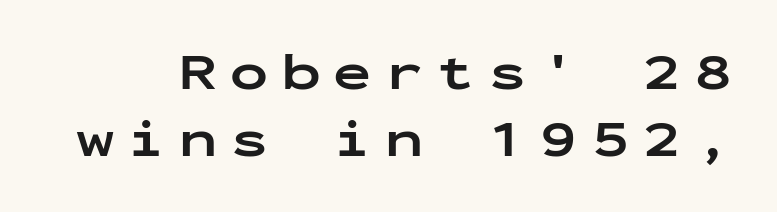
{"serif": "no", "italic": "no", "bold": "yes", "weight": "bold", "width": "wide", "stroke_contrast": "low", "x_height": "medium", "monospaced": "yes", "underline": "no", "line_spacing": "normal", "line_spacing_ratio": 1.32, "letter_spacing": "wide", "letter_spacing_em": 0.26, "glyph_px": 51}
